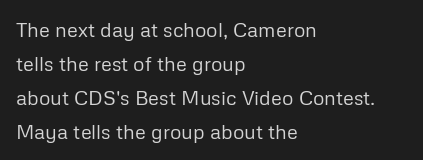
Q: Is the text bold? A: No.
Q: Is the text italic (slanted)? A: No, it is upright.
Q: Is the text underlined? A: No.
Q: How is the paragraph aligned? A: Left-aligned.
Q: Is the spacing between letters normal or unusually wide? A: Normal.
Q: Is the spacing between lines tight, normal or loose? A: Normal.
